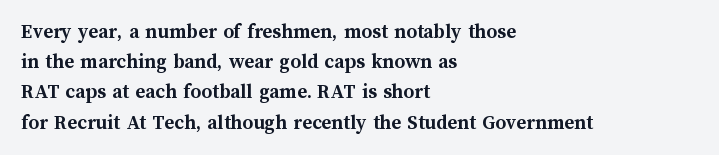
{"italic": "no", "bold": "yes", "underline": "no", "align": "left", "line_spacing": "normal", "line_spacing_ratio": 1.44, "letter_spacing": "normal", "letter_spacing_em": 0.0, "glyph_px": 21}
